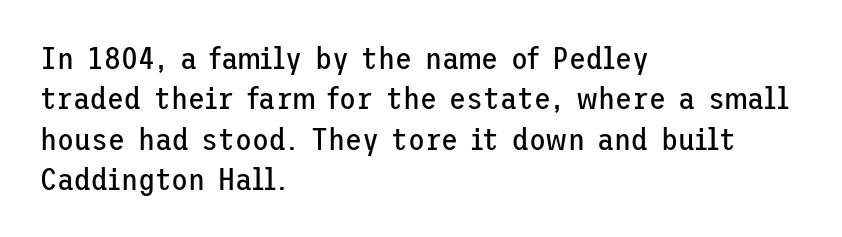
Classification — sans serif. The glyphs are unaccompanied by any horizontal stroke below them. Compared with a centered layout, this one pins lines to the left instead. Ascenders rise straight up at ninety degrees.
